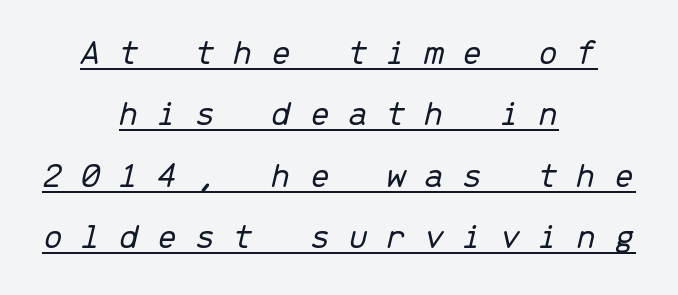
The image shows 37 px light type, italic (leaning right), monospaced; set centered, normal line spacing (1.66x), unusually wide letter spacing (+0.47 em), underlined; low stroke contrast and a medium x-height.
